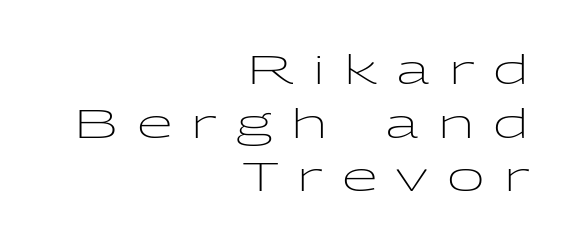
The image shows 41 px light, wide sans-serif type, upright; set right-aligned, normal line spacing (1.31x), unusually wide letter spacing (+0.47 em), not underlined; low stroke contrast and a medium x-height.
